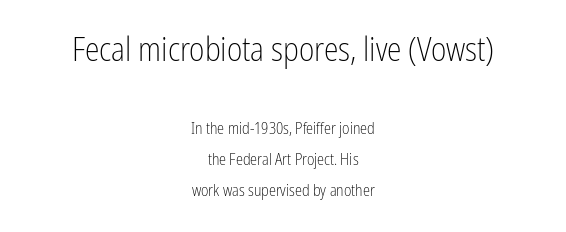
The image shows 33 px light, condensed sans-serif type, upright; set centered, loose line spacing (1.91x), normal letter spacing, not underlined; the first (top) block is 2.06x larger; low stroke contrast and a medium x-height.
